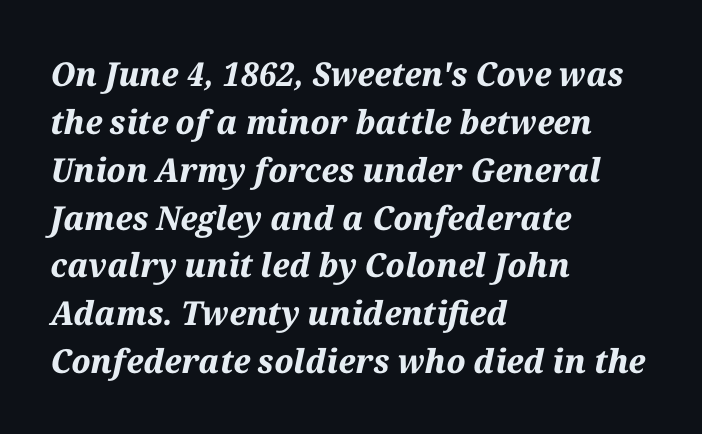
Q: Is the text bold? A: Yes.
Q: Is the text italic (slanted)? A: Yes, it leans right by about 12 degrees.
Q: Is the text underlined? A: No.
Q: How is the paragraph aligned? A: Left-aligned.
Q: Is the spacing between letters normal or unusually wide? A: Normal.
Q: Is the spacing between lines tight, normal or loose? A: Normal.
Q: Width (condensed, normal, or wide)? A: Normal.
Q: Stroke contrast? A: Medium.
Q: x-height? A: Medium.
Q: Monospaced? A: No.
